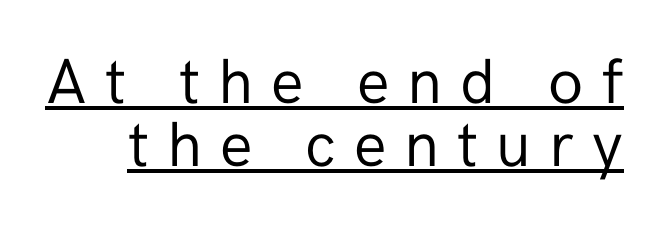
Q: Is the text bold? A: No.
Q: Is the text italic (slanted)? A: No, it is upright.
Q: Is the typeface a serif or a sans-serif typeface? A: Sans-serif.
Q: Is the text underlined? A: Yes.
Q: Is the spacing between letters normal or unusually wide? A: Unusually wide.
Q: Is the spacing between lines tight, normal or loose? A: Tight.
Q: Width (condensed, normal, or wide)? A: Normal.
Q: Stroke contrast? A: Low.
Q: x-height? A: Medium.
Q: Monospaced? A: No.
